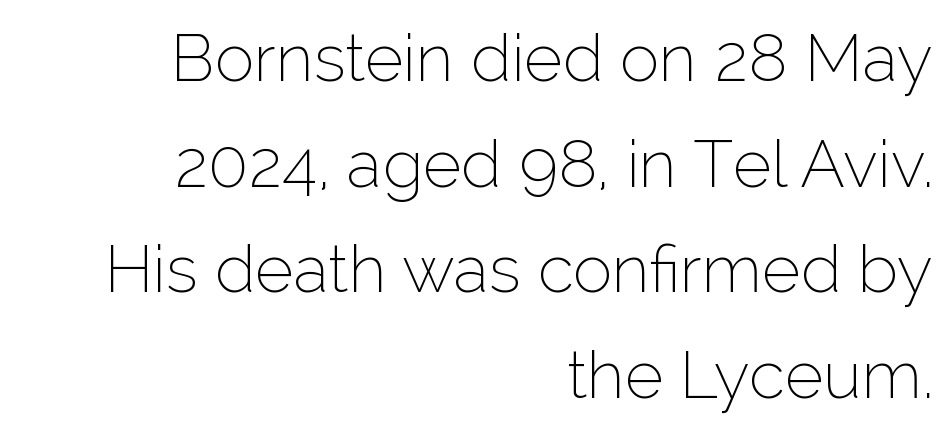
Q: Is the text bold? A: No.
Q: Is the text italic (slanted)? A: No, it is upright.
Q: Is the typeface a serif or a sans-serif typeface? A: Sans-serif.
Q: Is the text underlined? A: No.
Q: How is the paragraph aligned? A: Right-aligned.
Q: Is the spacing between letters normal or unusually wide? A: Normal.
Q: Is the spacing between lines tight, normal or loose? A: Normal.
Q: Width (condensed, normal, or wide)? A: Normal.
Q: Stroke contrast? A: Low.
Q: x-height? A: Medium.
Q: Monospaced? A: No.
